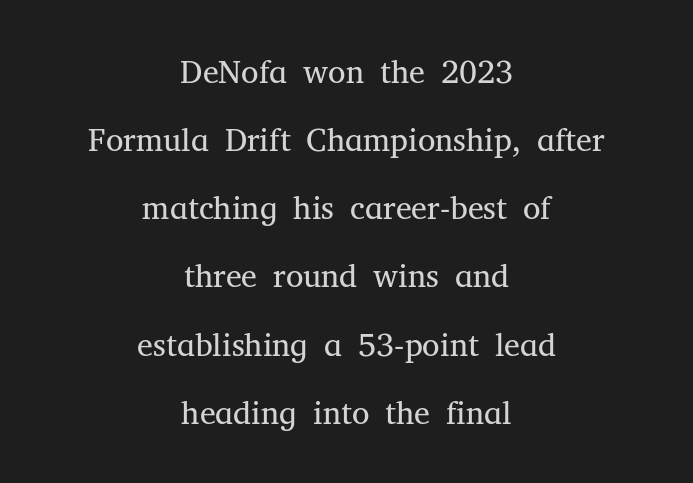
{"serif": "yes", "italic": "no", "bold": "no", "weight": "regular", "width": "normal", "stroke_contrast": "medium", "x_height": "medium", "monospaced": "no", "underline": "no", "align": "center", "line_spacing": "loose", "line_spacing_ratio": 2.13, "letter_spacing": "normal", "letter_spacing_em": 0.0, "glyph_px": 32}
